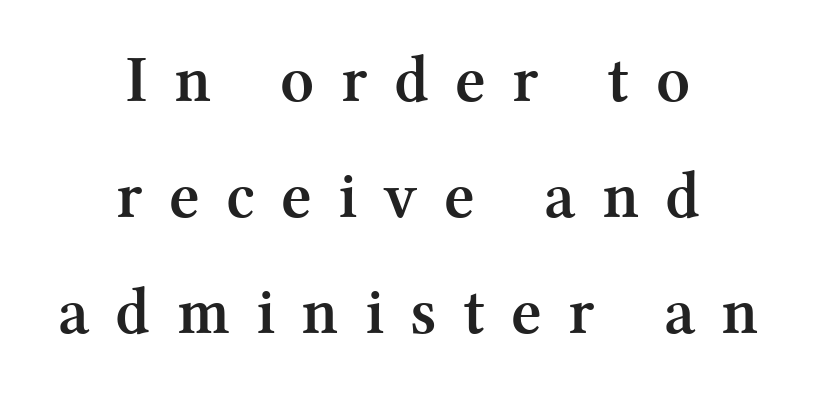
The passage shown is typeset with a serif family. Pretty heavy lettering here — definitely bold. Has an underline been added? It has not. The letters are spread apart with noticeably loose tracking.
